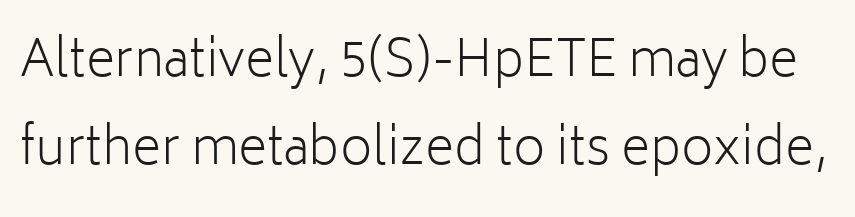
The image shows 50 px light sans-serif type, upright; set line spacing 1.76x, normal letter spacing, not underlined; low stroke contrast and a medium x-height.
